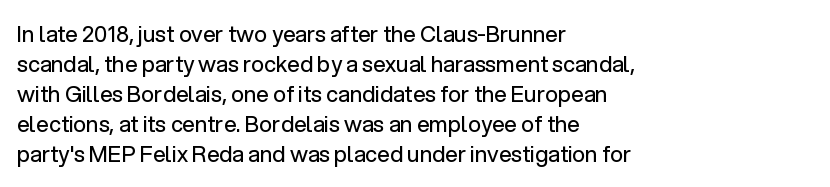
{"italic": "no", "bold": "no", "underline": "no", "align": "left", "line_spacing": "normal", "line_spacing_ratio": 1.36, "letter_spacing": "normal", "letter_spacing_em": 0.0, "glyph_px": 22}
